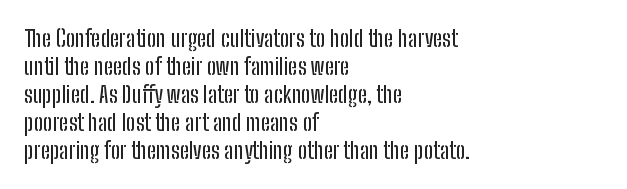
Look at the tracking — it's just the regular setting, nothing added. Caption: multi-line text, flush left, ragged right. Notice how the stems are strictly vertical — no italics here. A clean baseline with only descenders dipping below it.
